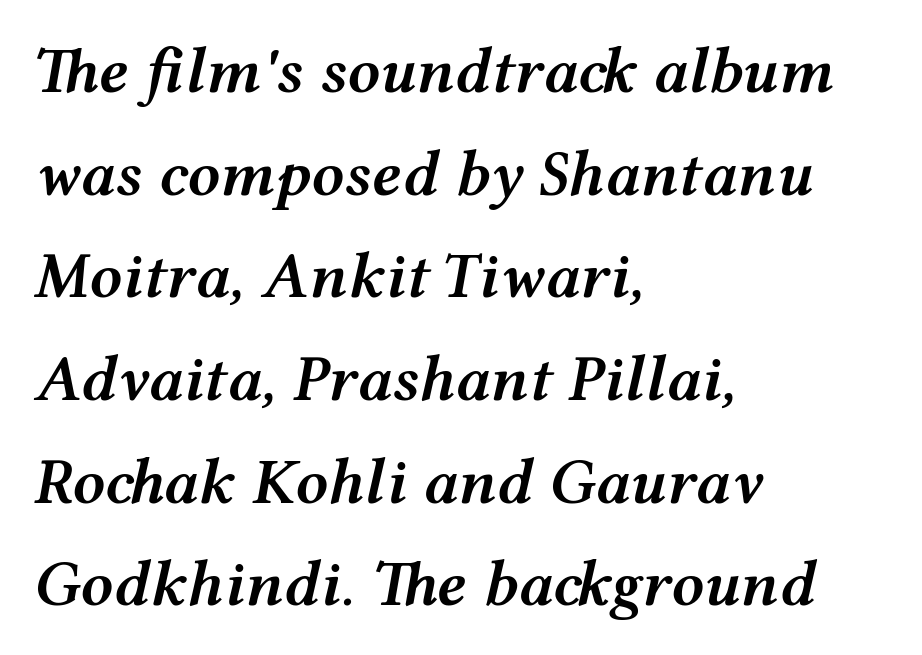
The rendering keeps characters at their native spacing. Just letters on the line, the space beneath them empty. The setting favours the left margin, as ordinary paragraphs usually do. Emphasis by weight is partial: semibold. An italicized treatment has been applied to the whole sample. These lines sit exactly where default settings would place them.
